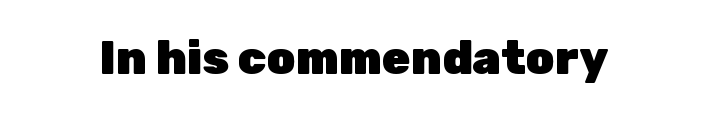
The image shows 46 px heavy sans-serif type, upright; set normal letter spacing, not underlined; low stroke contrast and a medium x-height.
